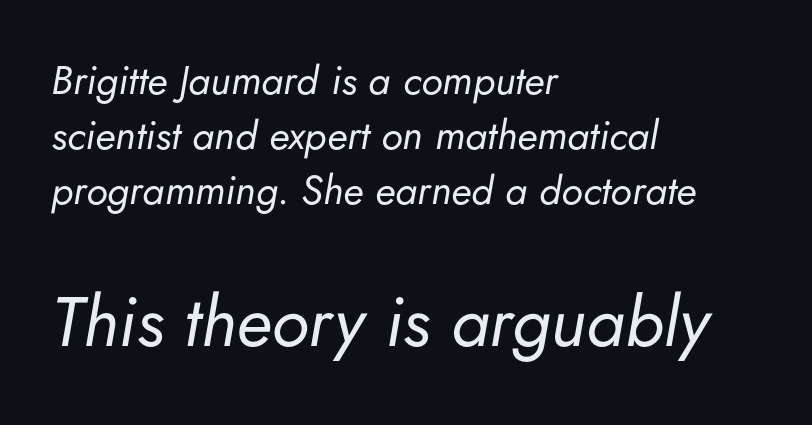
The image shows 70 px regular-weight type, italic (leaning right); set left-aligned, normal line spacing (1.37x), normal letter spacing, not underlined; the second (bottom) block is 1.75x larger; low stroke contrast and a small x-height.
